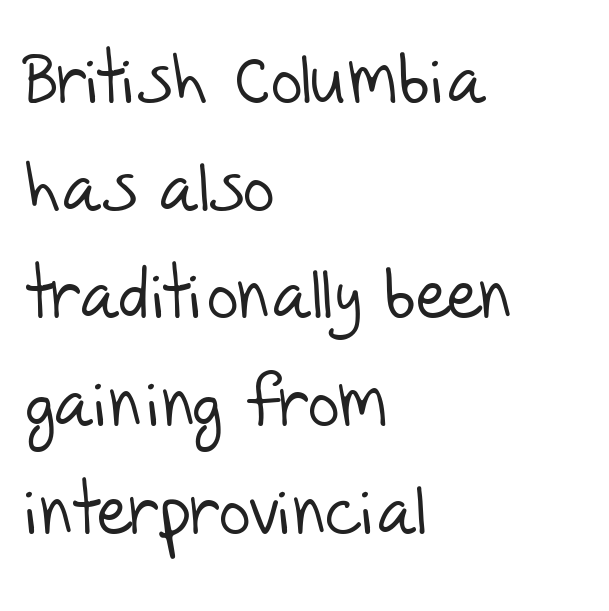
Q: Is the text bold? A: No.
Q: Is the typeface a serif or a sans-serif typeface? A: Sans-serif.
Q: Is the text underlined? A: No.
Q: How is the paragraph aligned? A: Left-aligned.
Q: Is the spacing between letters normal or unusually wide? A: Normal.
Q: Is the spacing between lines tight, normal or loose? A: Normal.
Q: Width (condensed, normal, or wide)? A: Normal.
Q: Stroke contrast? A: Low.
Q: x-height? A: Large.
Q: Monospaced? A: No.
